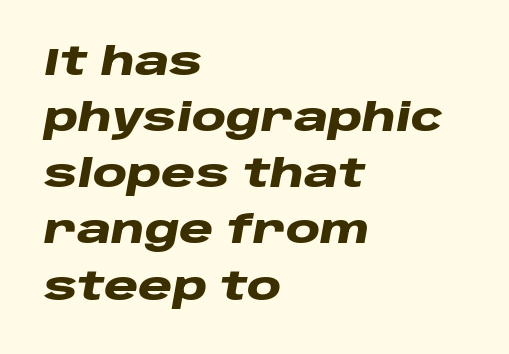
{"italic": "yes", "lean": "right", "slant_degrees": 10, "bold": "yes", "weight": "heavy", "width": "wide", "stroke_contrast": "low", "x_height": "large", "monospaced": "no", "underline": "no", "align": "left", "line_spacing": "normal", "line_spacing_ratio": 1.44, "letter_spacing": "normal", "letter_spacing_em": 0.0, "glyph_px": 39}
